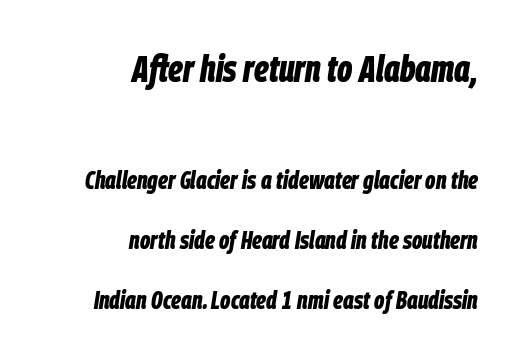
{"italic": "yes", "lean": "right", "slant_degrees": 9, "bold": "yes", "weight": "bold", "width": "condensed", "stroke_contrast": "low", "x_height": "large", "monospaced": "no", "underline": "no", "align": "right", "line_spacing": "loose", "line_spacing_ratio": 2.4, "letter_spacing": "normal", "letter_spacing_em": 0.0, "larger_block": "first", "size_ratio": 1.48, "glyph_px": 37}
